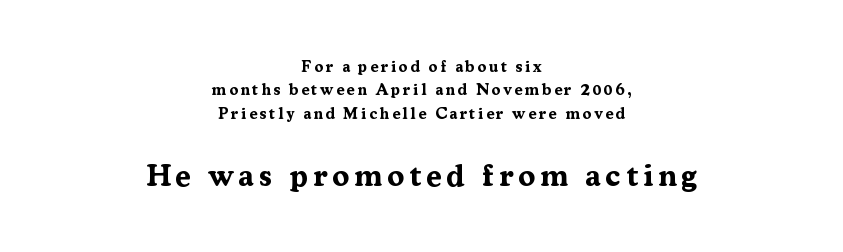
Q: Is the text bold? A: Yes.
Q: Is the text italic (slanted)? A: No, it is upright.
Q: Is the typeface a serif or a sans-serif typeface? A: Serif.
Q: Is the text underlined? A: No.
Q: How is the paragraph aligned? A: Centered.
Q: Is the spacing between lines tight, normal or loose? A: Normal.
Q: Which block of text is set in a larger size, the first (top) or the second (bottom)? A: The second (bottom) one.
Q: Width (condensed, normal, or wide)? A: Normal.
Q: Stroke contrast? A: Medium.
Q: x-height? A: Medium.
Q: Monospaced? A: No.
